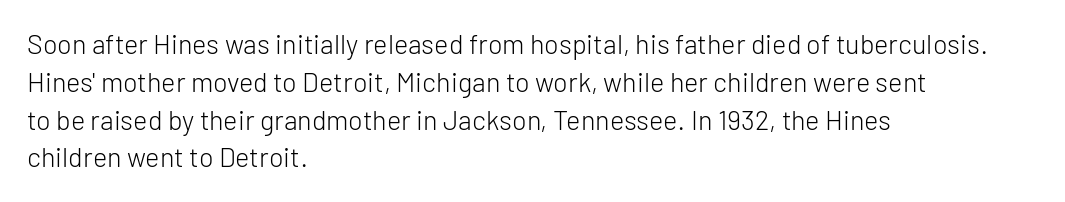
Q: Is the text bold? A: No.
Q: Is the text italic (slanted)? A: No, it is upright.
Q: Is the text underlined? A: No.
Q: How is the paragraph aligned? A: Left-aligned.
Q: Is the spacing between letters normal or unusually wide? A: Normal.
Q: Is the spacing between lines tight, normal or loose? A: Normal.
